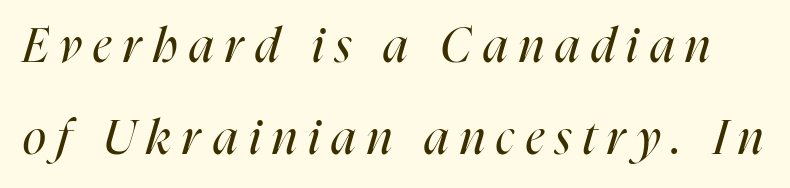
{"italic": "yes", "lean": "right", "slant_degrees": 16, "bold": "no", "weight": "regular", "width": "condensed", "stroke_contrast": "high", "x_height": "medium", "monospaced": "no", "underline": "no", "line_spacing": "loose", "line_spacing_ratio": 1.92, "letter_spacing": "wide", "letter_spacing_em": 0.24, "glyph_px": 48}
